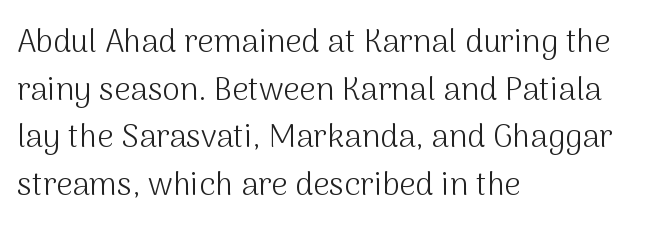
{"serif": "no", "italic": "no", "bold": "no", "weight": "light", "width": "normal", "stroke_contrast": "medium", "x_height": "medium", "monospaced": "no", "underline": "no", "align": "left", "line_spacing": "normal", "line_spacing_ratio": 1.49, "letter_spacing": "normal", "letter_spacing_em": 0.0, "glyph_px": 32}
